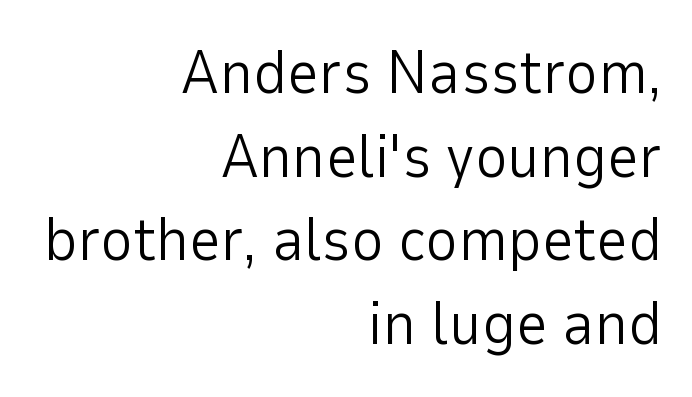
{"serif": "no", "italic": "no", "bold": "no", "weight": "light", "width": "normal", "stroke_contrast": "low", "x_height": "medium", "monospaced": "no", "underline": "no", "align": "right", "line_spacing": "normal", "line_spacing_ratio": 1.35, "letter_spacing": "normal", "letter_spacing_em": 0.0, "glyph_px": 62}
